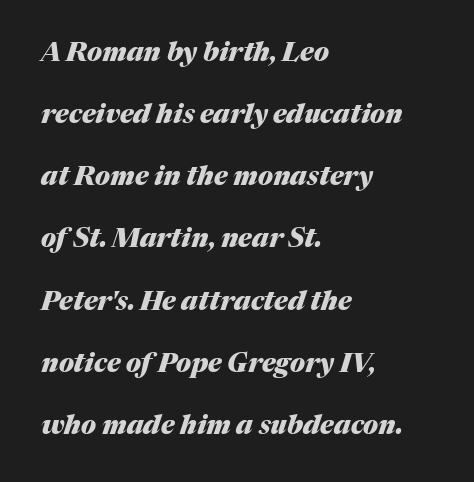
Heft: maximum for text — a bold. There is no visible air inserted between adjacent glyphs. If you measured baseline to baseline, you'd find a long distance. Quick note: italic. Quick note: underline off.
